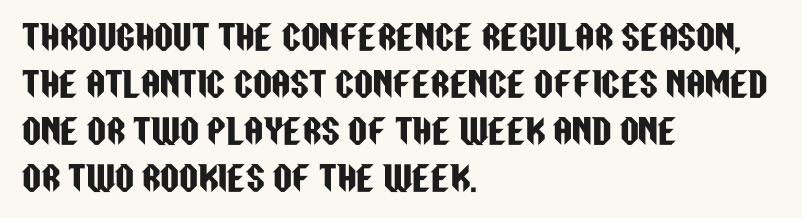
{"serif": "no", "italic": "no", "width": "condensed", "stroke_contrast": "low", "x_height": "large", "monospaced": "no", "underline": "no", "align": "left", "line_spacing": "normal", "line_spacing_ratio": 1.42, "letter_spacing": "normal", "letter_spacing_em": 0.0, "glyph_px": 33}
